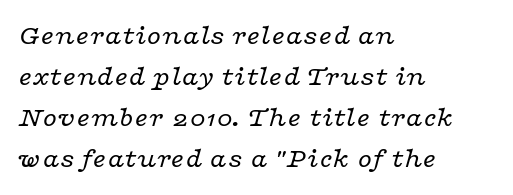
Q: Is the text bold? A: No.
Q: Is the text italic (slanted)? A: Yes, it leans right by about 16 degrees.
Q: Is the typeface a serif or a sans-serif typeface? A: Serif.
Q: Is the text underlined? A: No.
Q: How is the paragraph aligned? A: Left-aligned.
Q: Is the spacing between letters normal or unusually wide? A: Normal.
Q: Is the spacing between lines tight, normal or loose? A: Normal.
Q: Width (condensed, normal, or wide)? A: Wide.
Q: Stroke contrast? A: Low.
Q: x-height? A: Medium.
Q: Monospaced? A: No.
